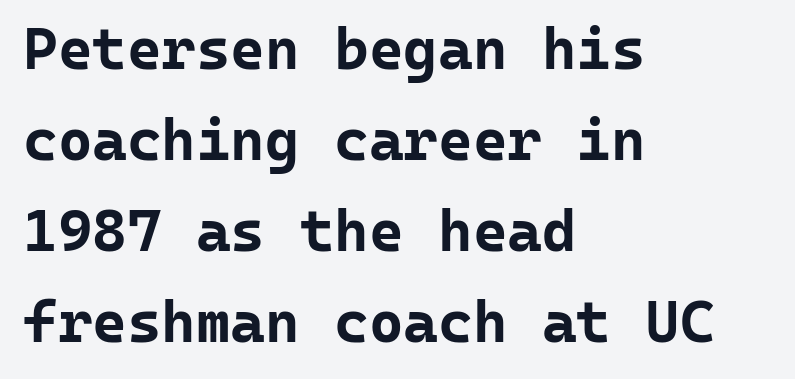
Which margin do the lines hug? The left one — the right edge is uneven. A sans-serif font was chosen for this passage. Emphasis by weight is at full strength: bold. This block has exactly the height ordinary leading produces. Note the uniform advance width — an 'i' takes as much space as an 'm'.
